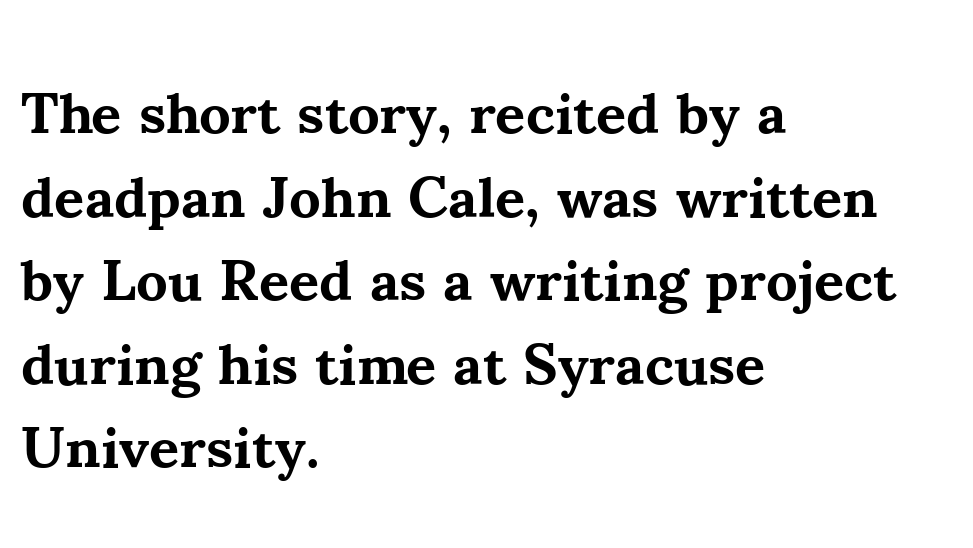
{"serif": "yes", "italic": "no", "bold": "yes", "weight": "bold", "width": "normal", "stroke_contrast": "medium", "x_height": "small", "monospaced": "no", "underline": "no", "align": "left", "line_spacing": "normal", "line_spacing_ratio": 1.44, "letter_spacing": "normal", "letter_spacing_em": 0.0, "glyph_px": 58}
